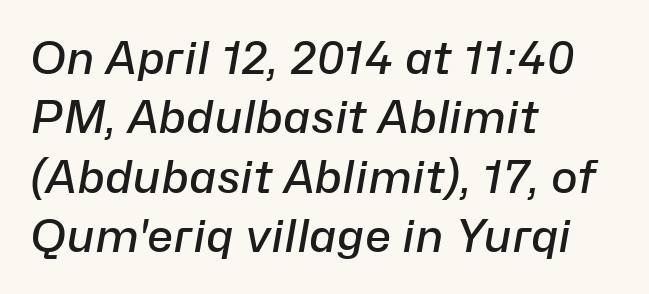
The image shows 45 px semibold type, italic (leaning right); set left-aligned, normal line spacing (1.32x), normal letter spacing, not underlined; low stroke contrast and a medium x-height.
